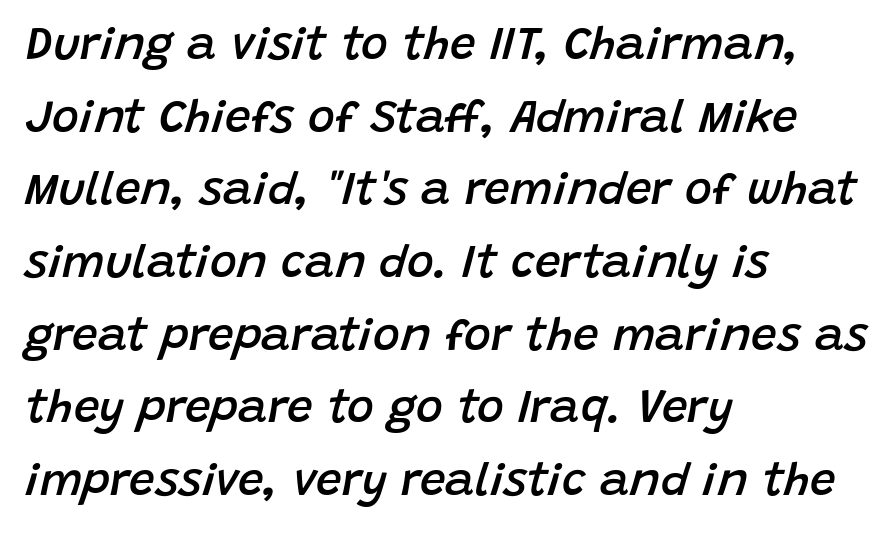
The image shows 46 px semibold type, italic (leaning right); set left-aligned, normal line spacing (1.58x), normal letter spacing, not underlined; low stroke contrast and a large x-height.
